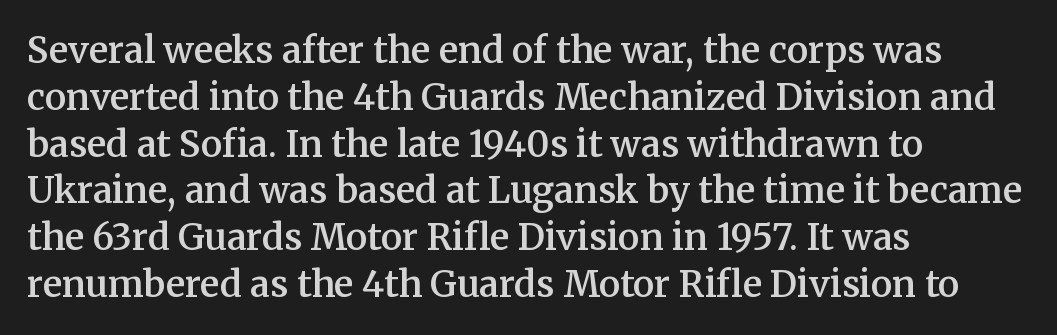
Between one letter and the next there's only the usual sliver of space. Quick note: not italic, upright. All the whitespace from short lines collects on the right. How heavy is the stroke? Medium-heavy — a semibold, shy of bold. The passage shown is typeset with a serif family. The letters advance in unequal steps, a hallmark of proportional type.
